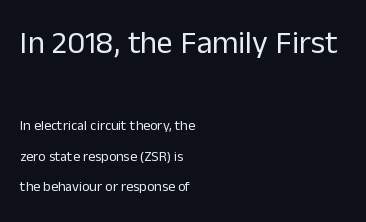
Check under the words: just untouched page. The typeface chosen for these lines omits serifs. Compared with typical paragraphs, the rows here are farther apart. Weight: regular or lighter. You could call the tracking neutral — neither tight nor loose.
